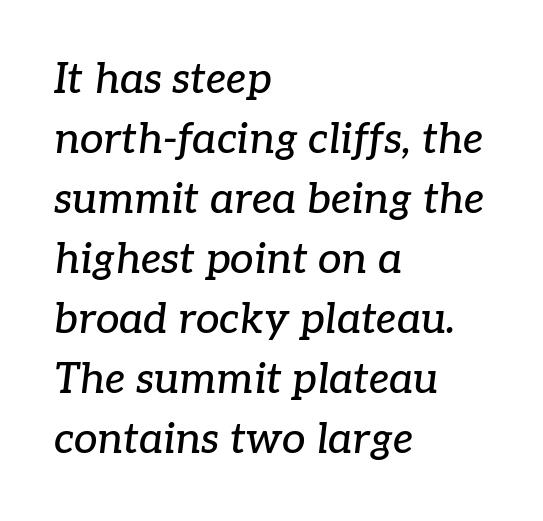
A typesetter would call this leading conventional body-copy spacing. These lines are composed in type with serifs. The zone under the glyphs is completely vacant. In terms of posture, this sample is oblique. What stands out about the letter spacing? Nothing — it is the standard amount.
